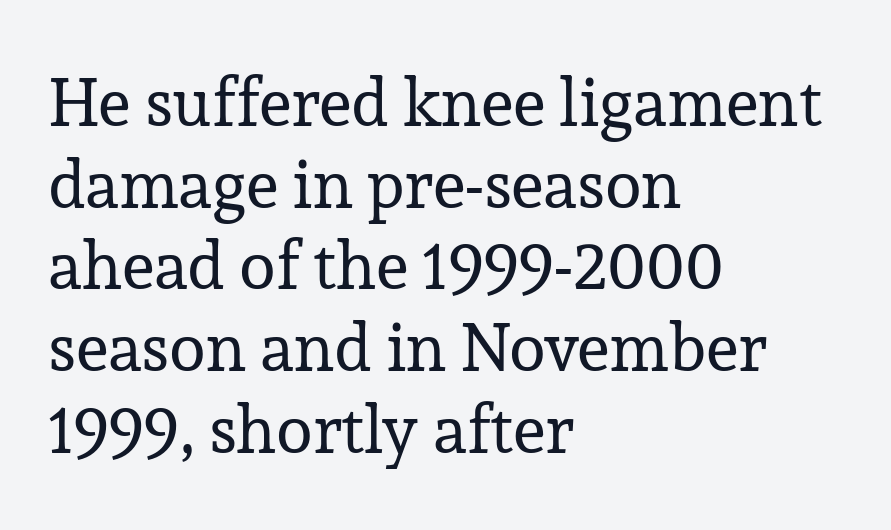
The image shows 67 px regular-weight serif type, upright; set left-aligned, line spacing 1.22x, normal letter spacing, not underlined; low stroke contrast and a medium x-height.
